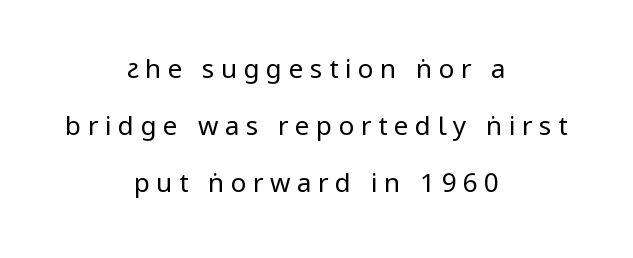
{"italic": "no", "bold": "no", "underline": "no", "align": "center", "line_spacing": "loose", "line_spacing_ratio": 2.2, "letter_spacing": "wide", "letter_spacing_em": 0.25, "glyph_px": 26}
